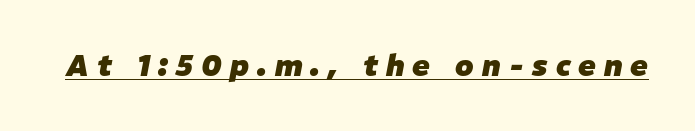
Students, this is bold: see how much ink each stroke carries. The rendering uses natural spacing where letterforms have individual widths. The gaps between neighbouring characters are conspicuously large. In designer terms, the underline attribute is active on this setting.
